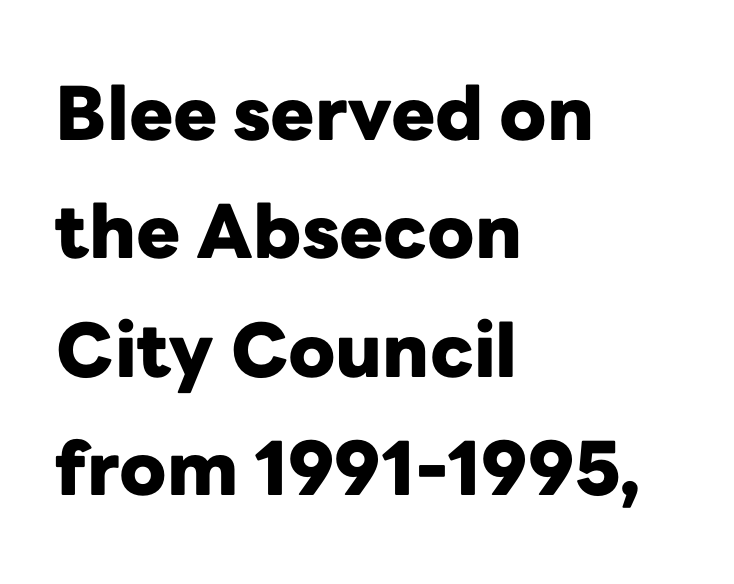
Q: Is the text bold? A: Yes.
Q: Is the text italic (slanted)? A: No, it is upright.
Q: Is the typeface a serif or a sans-serif typeface? A: Sans-serif.
Q: Is the text underlined? A: No.
Q: How is the paragraph aligned? A: Left-aligned.
Q: Is the spacing between letters normal or unusually wide? A: Normal.
Q: Is the spacing between lines tight, normal or loose? A: Normal.
Q: Width (condensed, normal, or wide)? A: Normal.
Q: Stroke contrast? A: Low.
Q: x-height? A: Medium.
Q: Monospaced? A: No.
